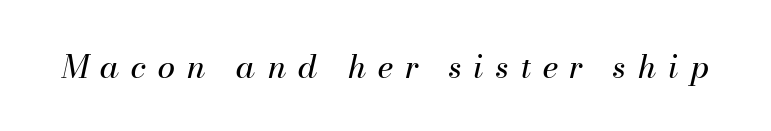
Q: Is the text bold? A: No.
Q: Is the text italic (slanted)? A: Yes, it leans right by about 13 degrees.
Q: Is the text underlined? A: No.
Q: Is the spacing between letters normal or unusually wide? A: Unusually wide.
Q: Width (condensed, normal, or wide)? A: Normal.
Q: Stroke contrast? A: Medium.
Q: x-height? A: Small.
Q: Monospaced? A: No.
